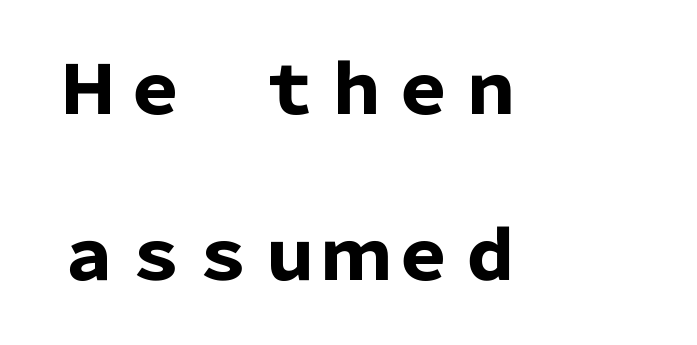
{"serif": "no", "italic": "no", "bold": "yes", "weight": "heavy", "width": "normal", "stroke_contrast": "low", "x_height": "medium", "monospaced": "no", "underline": "no", "align": "left", "line_spacing": "loose", "line_spacing_ratio": 2.48, "letter_spacing": "normal", "letter_spacing_em": 0.0, "glyph_px": 67}
